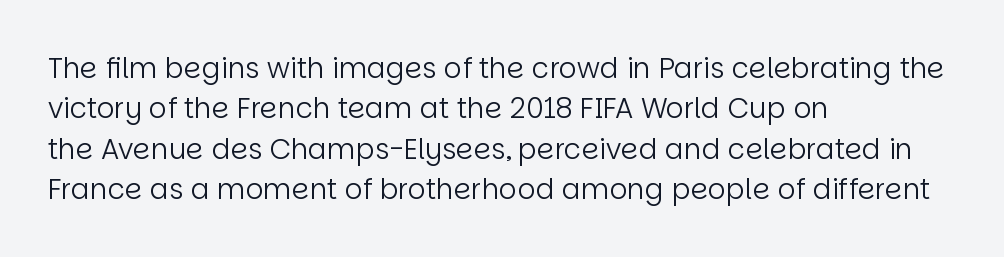
{"serif": "no", "italic": "no", "bold": "no", "weight": "regular", "width": "normal", "stroke_contrast": "low", "x_height": "large", "monospaced": "no", "underline": "no", "align": "left", "line_spacing": "normal", "line_spacing_ratio": 1.44, "letter_spacing": "normal", "letter_spacing_em": 0.0, "glyph_px": 28}
